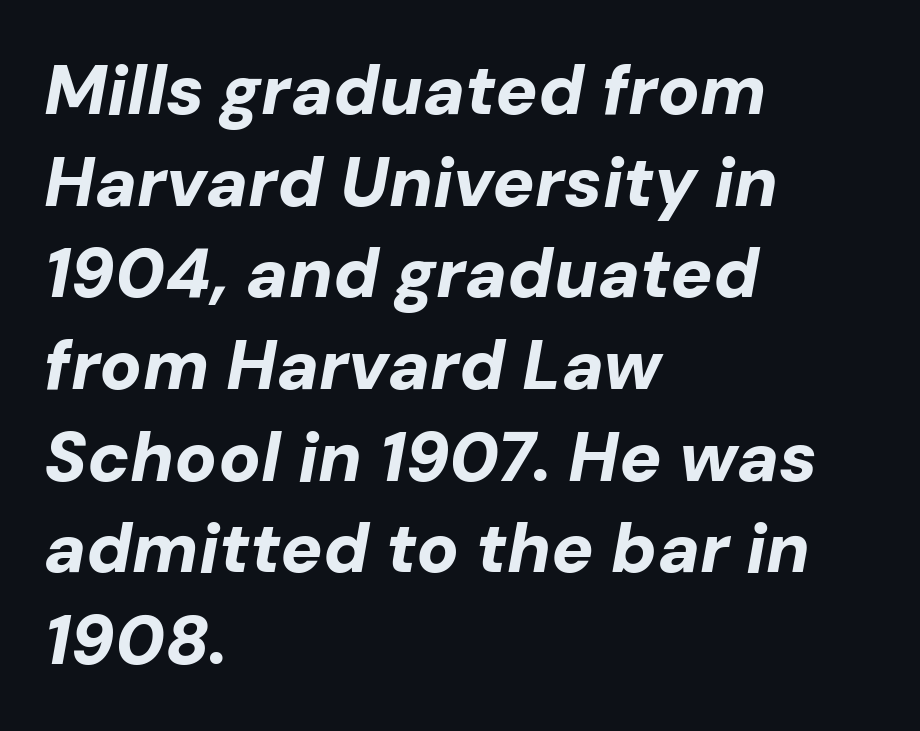
Honestly, there is no underline to notice here at all. What stands out about the letter spacing? Nothing — it is the standard amount. Does the leading feel generous? No, just average. A student would call this left alignment; a typographer would say flush left, rag right. Set as a true bold cut, around the 700 mark. Spacing verdict: proportional, widths tailored to each character.
